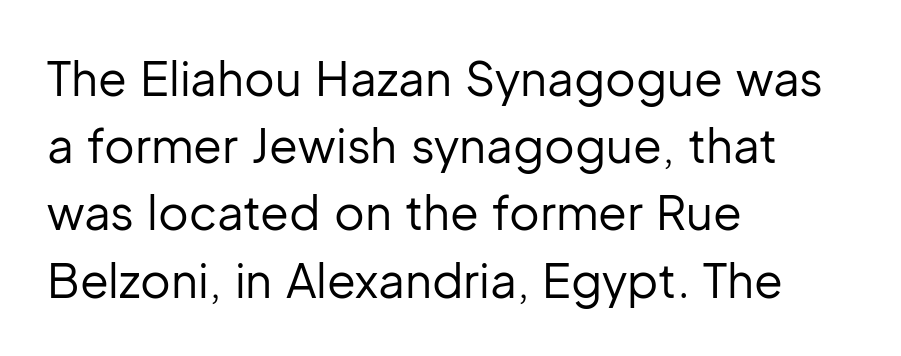
Q: Is the text bold? A: No.
Q: Is the text italic (slanted)? A: No, it is upright.
Q: Is the typeface a serif or a sans-serif typeface? A: Sans-serif.
Q: Is the text underlined? A: No.
Q: How is the paragraph aligned? A: Left-aligned.
Q: Is the spacing between letters normal or unusually wide? A: Normal.
Q: Is the spacing between lines tight, normal or loose? A: Normal.
Q: Width (condensed, normal, or wide)? A: Normal.
Q: Stroke contrast? A: Low.
Q: x-height? A: Medium.
Q: Monospaced? A: No.
